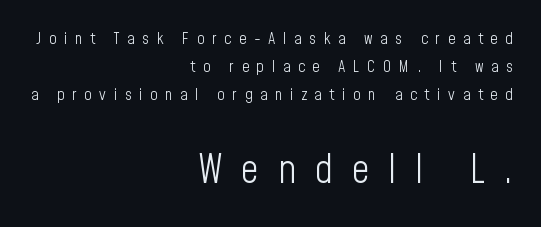
The image shows 39 px light, condensed sans-serif type, upright; set right-aligned, line spacing 1.76x, unusually wide letter spacing (+0.48 em), not underlined; the second (bottom) block is 2.44x larger; low stroke contrast and a medium x-height.
